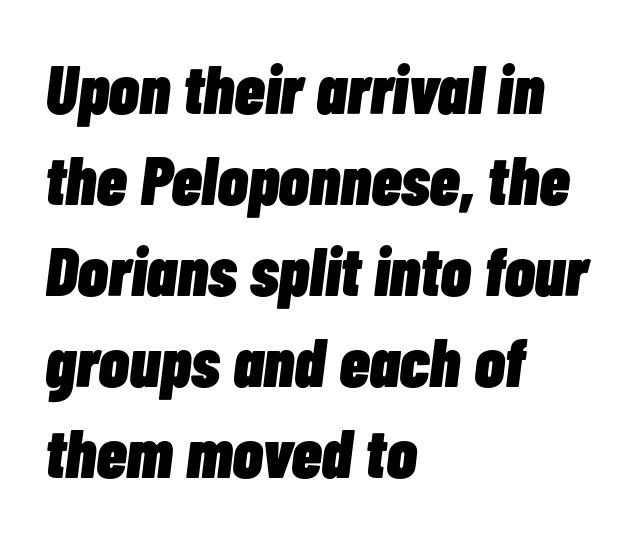
{"italic": "yes", "lean": "right", "slant_degrees": 7, "bold": "yes", "weight": "heavy", "width": "condensed", "stroke_contrast": "low", "x_height": "medium", "monospaced": "no", "underline": "no", "align": "left", "line_spacing": "normal", "line_spacing_ratio": 1.32, "letter_spacing": "normal", "letter_spacing_em": 0.0, "glyph_px": 69}
